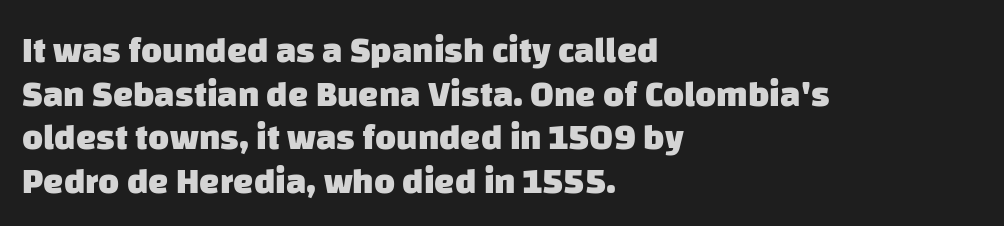
Q: Is the text bold? A: Yes.
Q: Is the typeface a serif or a sans-serif typeface? A: Sans-serif.
Q: Is the text underlined? A: No.
Q: How is the paragraph aligned? A: Left-aligned.
Q: Is the spacing between letters normal or unusually wide? A: Normal.
Q: Width (condensed, normal, or wide)? A: Normal.
Q: Stroke contrast? A: Low.
Q: x-height? A: Large.
Q: Monospaced? A: No.
